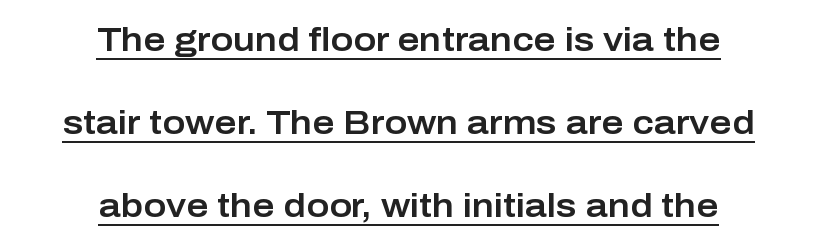
The space between consecutive lines is lavish. The horizontal fit of the characters is conventional and even. These lines are composed in type without serifs. Proportional: the letters do not fall into vertical columns. The face used here appears with an underline applied. Style check: upright.
